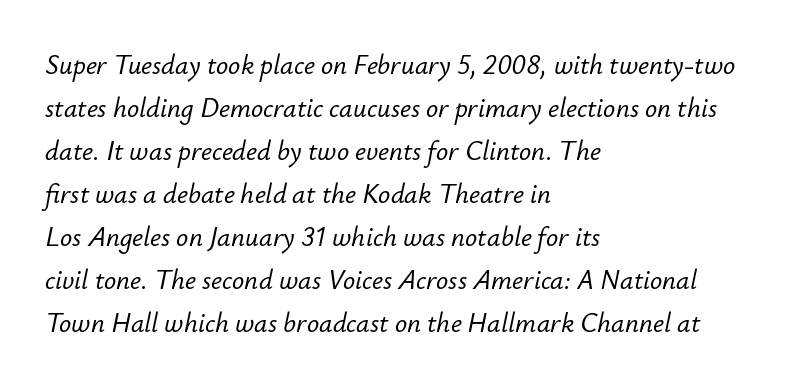
The image shows 27 px text type, italic (leaning right); set left-aligned, normal line spacing (1.59x), normal letter spacing, not underlined.
